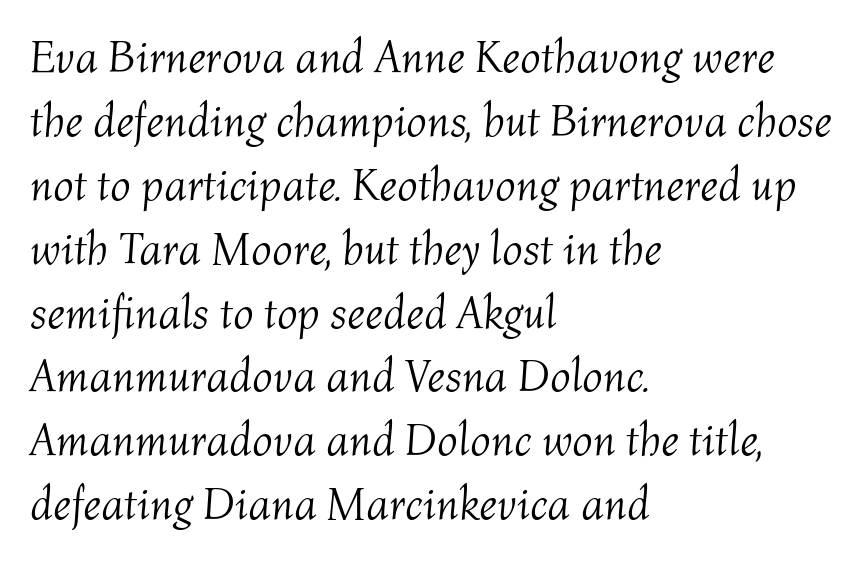
Varying glyph widths throughout — classic text-font behaviour. Left-aligned paragraph, ragged on the right. Default kerning and tracking; the words read as compact shapes. Bold? No — there's no thickening of the strokes. Unmarked baselines from the first word to the last. The space between consecutive lines is moderate.
